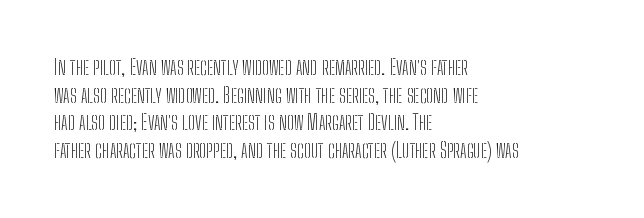
{"italic": "no", "bold": "no", "underline": "no", "align": "left", "line_spacing": "normal", "line_spacing_ratio": 1.32, "letter_spacing": "normal", "letter_spacing_em": 0.0, "glyph_px": 21}
